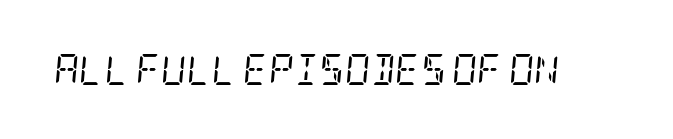
The specimen reads as italic at a glance. Rule under the text: the space is simply empty. Letters have the restrained weight of plain body copy at most. Students, note that the glyphs here touch the page at normal intervals.
